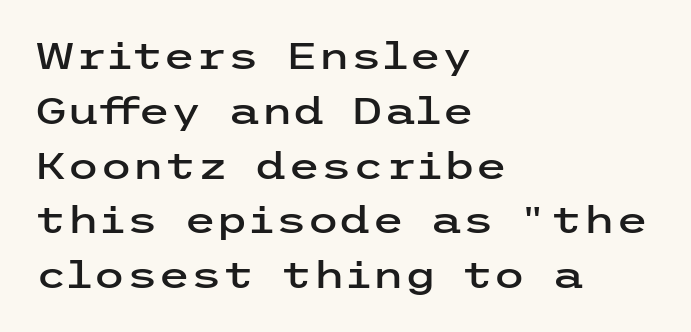
Q: Is the text italic (slanted)? A: No, it is upright.
Q: Is the typeface a serif or a sans-serif typeface? A: Sans-serif.
Q: Is the text underlined? A: No.
Q: How is the paragraph aligned? A: Left-aligned.
Q: Is the spacing between letters normal or unusually wide? A: Normal.
Q: Is the spacing between lines tight, normal or loose? A: Normal.
Q: Width (condensed, normal, or wide)? A: Wide.
Q: Stroke contrast? A: Low.
Q: x-height? A: Medium.
